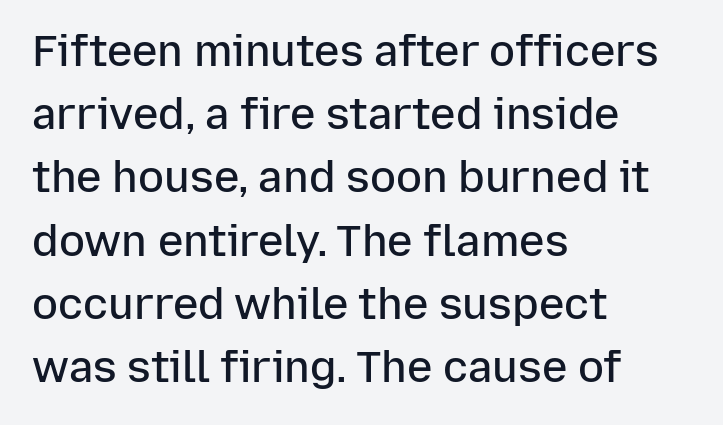
{"serif": "no", "italic": "no", "bold": "semi", "weight": "semibold", "width": "normal", "stroke_contrast": "low", "x_height": "medium", "monospaced": "no", "underline": "no", "align": "left", "line_spacing": "normal", "line_spacing_ratio": 1.47, "letter_spacing": "normal", "letter_spacing_em": 0.0, "glyph_px": 43}
